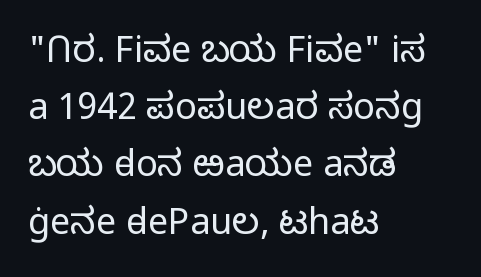
Line starts are locked; line ends wander. You could not count columns in this text — the font is proportionally spaced. The line texture is even and compact thanks to regular tracking. Examine the stroke ends and you'll find no serifs.
